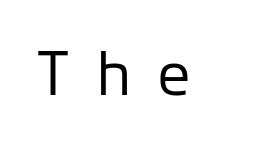
The image shows 60 px regular-weight sans-serif type, upright; set unusually wide letter spacing (+0.41 em), not underlined; low stroke contrast and a medium x-height.
